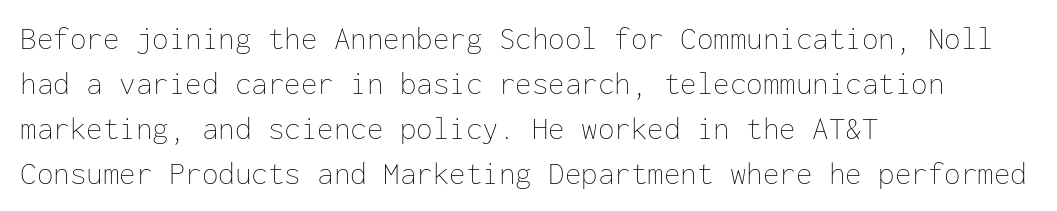
The image shows 33 px thin type, upright, monospaced; set left-aligned, normal line spacing (1.36x), normal letter spacing, not underlined; low stroke contrast and a medium x-height.
